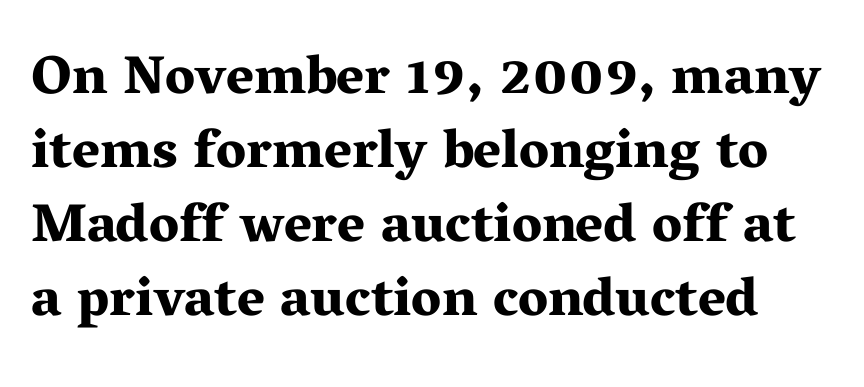
The image shows 54 px bold, wide serif type, upright; set normal line spacing (1.37x), normal letter spacing, not underlined; medium stroke contrast and a medium x-height.
